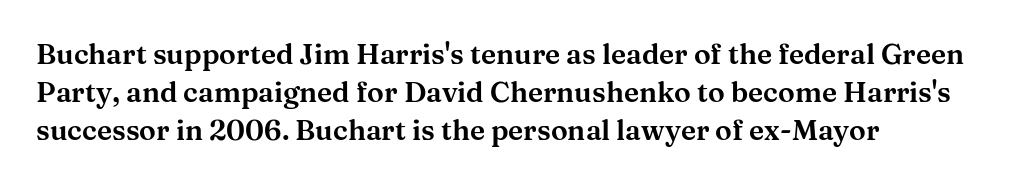
The type family on display is of the serif kind. Type without underlining. One glance says typical: line gaps are just what's usual. This sample uses an upright cut, with every glyph sitting square on the baseline.
